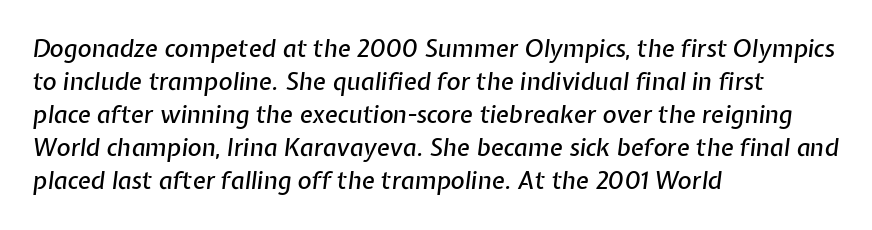
The typesetter chose a ragged-right arrangement here. The horizontal fit of the characters is conventional and even. Line spacing here is normal. The specimen reads as italic at a glance. The area under the type is left untouched.
